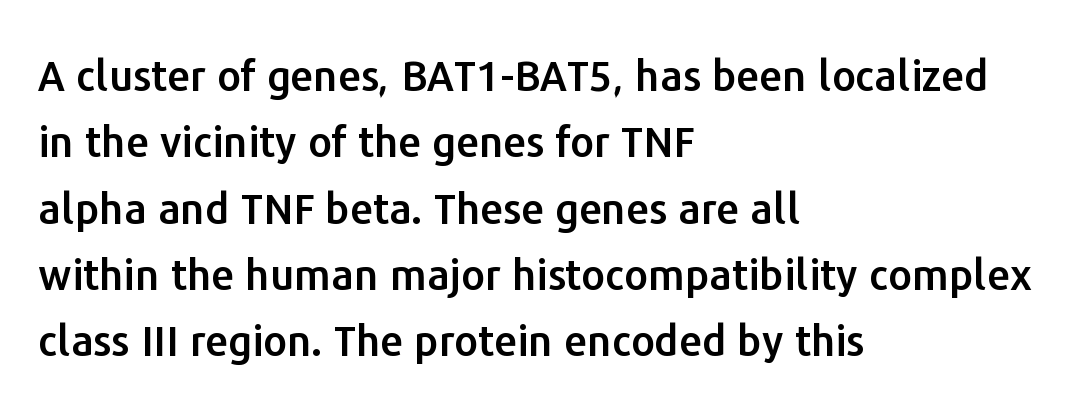
{"serif": "no", "italic": "no", "width": "normal", "stroke_contrast": "low", "x_height": "medium", "monospaced": "no", "underline": "no", "align": "left", "line_spacing": "normal", "line_spacing_ratio": 1.58, "letter_spacing": "normal", "letter_spacing_em": 0.0, "glyph_px": 42}
